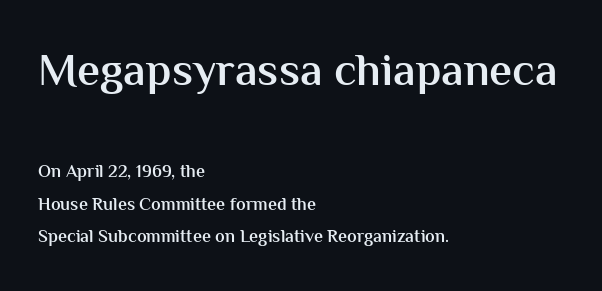
Caption: upper text group enlarged, lower text group reduced. Honestly, the letter spacing is just normal — you wouldn't notice it. A typesetter would label this face a sans. Alignment: flush left. Any mark beneath the type? The region is blank.
